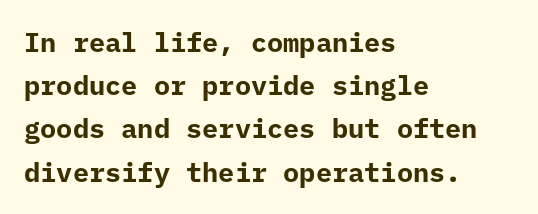
Layout note: lines flush left. Decoration check: the copy has no underline. Each new line begins a customary step beneath the previous one. The characters look thick and weighty, a clear bold. Do the letters lean? They stand straight.
